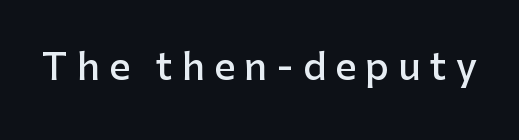
The type family on display is of the sans-serif kind. Posture: upright roman. Check the space under the baseline: it is left empty. Honestly, the letter spacing is so wide it's the main thing you notice. The face used here is a semibold: visibly heavier than regular, lighter than bold.
